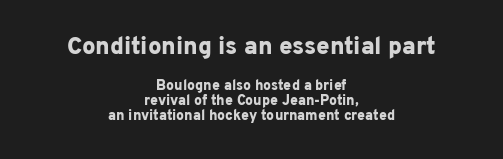
{"italic": "no", "bold": "yes", "underline": "no", "align": "center", "line_spacing": "tight", "line_spacing_ratio": 1.08, "letter_spacing": "normal", "letter_spacing_em": 0.0, "larger_block": "first", "size_ratio": 1.71, "glyph_px": 24}
